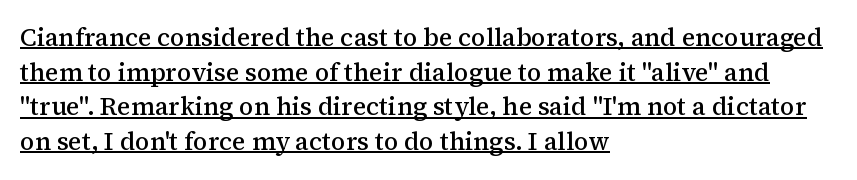
Q: Is the text bold? A: Semi-bold.
Q: Is the text italic (slanted)? A: No, it is upright.
Q: Is the text underlined? A: Yes.
Q: How is the paragraph aligned? A: Left-aligned.
Q: Is the spacing between letters normal or unusually wide? A: Normal.
Q: Is the spacing between lines tight, normal or loose? A: Normal.
